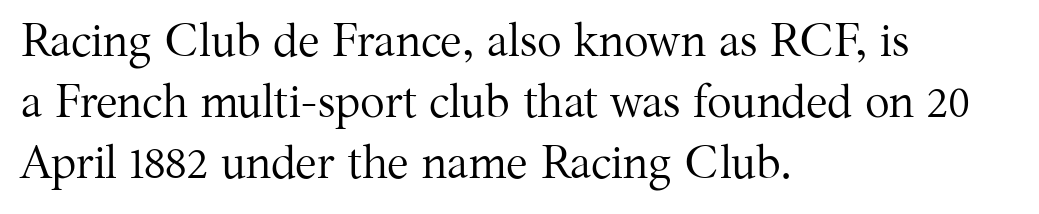
The image shows 46 px regular-weight serif type, upright; set left-aligned, normal line spacing (1.33x), normal letter spacing, not underlined; medium stroke contrast and a medium x-height.
